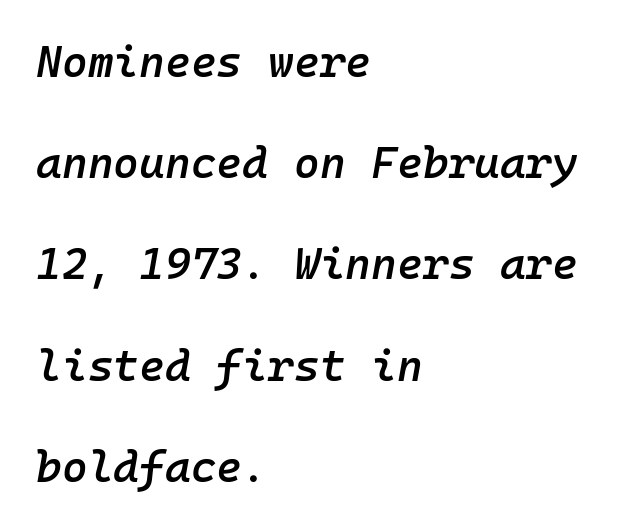
{"italic": "yes", "lean": "right", "slant_degrees": 10, "bold": "semi", "weight": "semibold", "width": "normal", "stroke_contrast": "low", "x_height": "medium", "monospaced": "yes", "underline": "no", "align": "left", "line_spacing": "loose", "line_spacing_ratio": 2.3, "letter_spacing": "normal", "letter_spacing_em": 0.0, "glyph_px": 44}
